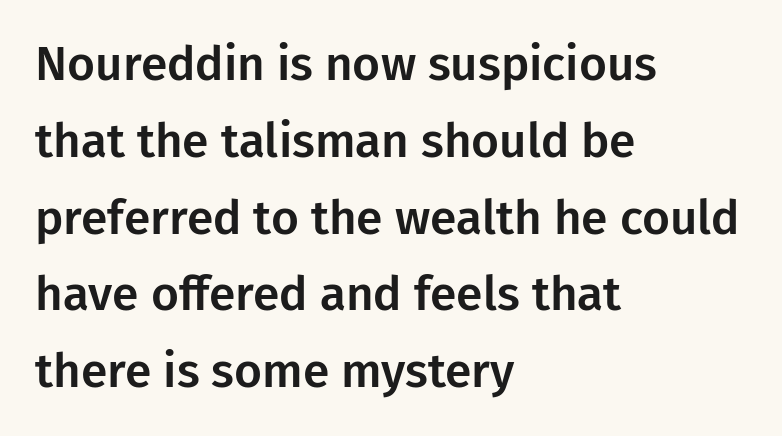
The image shows 48 px sans-serif type, upright; set left-aligned, normal line spacing (1.6x), normal letter spacing, not underlined; low stroke contrast and a medium x-height.
